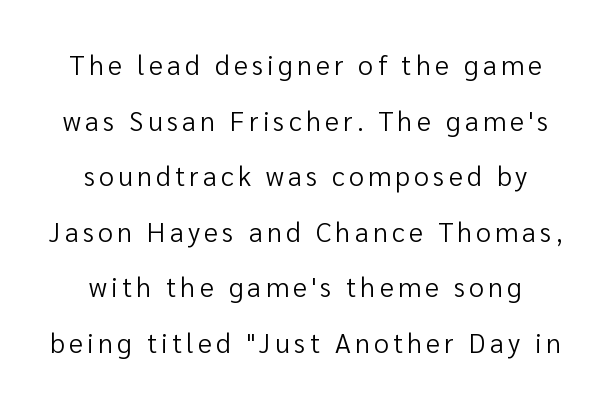
Q: Is the text bold? A: No.
Q: Is the text italic (slanted)? A: No, it is upright.
Q: Is the text underlined? A: No.
Q: Is the spacing between lines tight, normal or loose? A: Loose.
